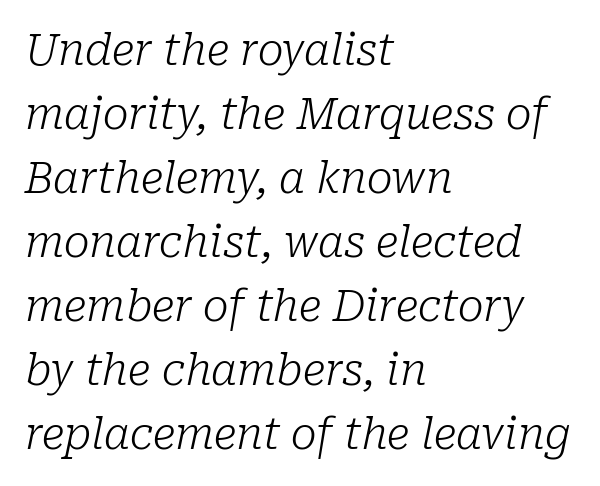
{"serif": "yes", "italic": "yes", "lean": "right", "slant_degrees": 10, "bold": "no", "weight": "light", "width": "normal", "stroke_contrast": "low", "x_height": "medium", "monospaced": "no", "underline": "no", "align": "left", "line_spacing": "normal", "line_spacing_ratio": 1.49, "letter_spacing": "normal", "letter_spacing_em": 0.0, "glyph_px": 43}
